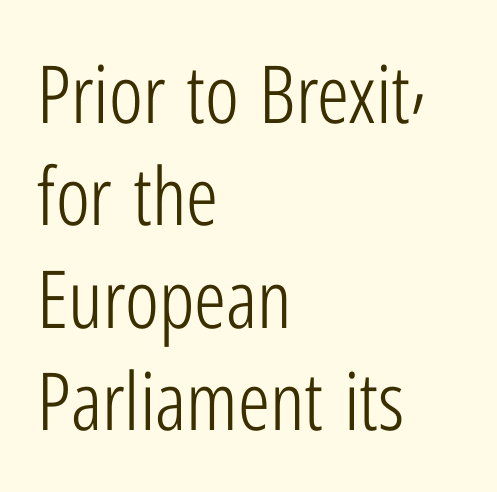
Q: Is the text bold? A: No.
Q: Is the text italic (slanted)? A: No, it is upright.
Q: Is the typeface a serif or a sans-serif typeface? A: Sans-serif.
Q: Is the text underlined? A: No.
Q: How is the paragraph aligned? A: Left-aligned.
Q: Is the spacing between letters normal or unusually wide? A: Normal.
Q: Is the spacing between lines tight, normal or loose? A: Normal.
Q: Width (condensed, normal, or wide)? A: Condensed.
Q: Stroke contrast? A: Low.
Q: x-height? A: Medium.
Q: Monospaced? A: No.
